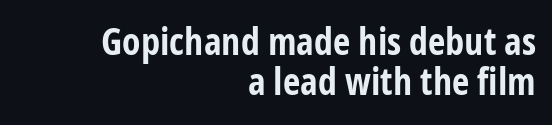
{"serif": "no", "italic": "no", "bold": "yes", "weight": "bold", "width": "condensed", "stroke_contrast": "low", "x_height": "medium", "monospaced": "no", "underline": "no", "align": "right", "line_spacing": "tight", "line_spacing_ratio": 1.05, "letter_spacing": "normal", "letter_spacing_em": 0.0, "glyph_px": 38}
